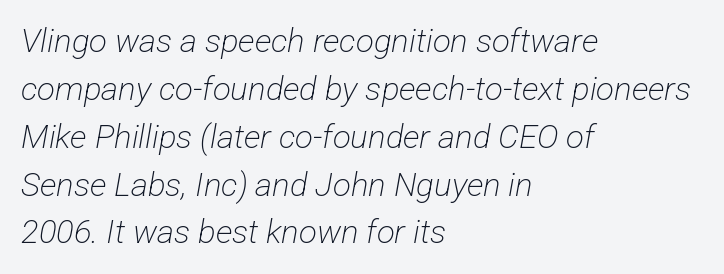
{"serif": "no", "bold": "no", "weight": "light", "width": "condensed", "stroke_contrast": "low", "x_height": "medium", "monospaced": "no", "underline": "no", "align": "left", "line_spacing": "normal", "line_spacing_ratio": 1.45, "letter_spacing": "normal", "letter_spacing_em": 0.0, "glyph_px": 33}
